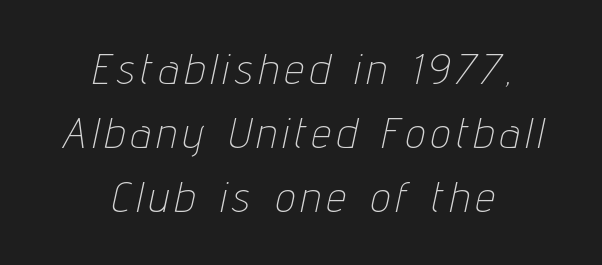
Style check: oblique. These lines stack symmetrically, like a column narrowing and widening about its center. Line spacing here is normal. Is the type heavy? It reads as light-to-regular instead.
